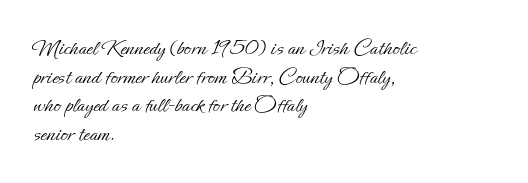
The image shows 23 px text type; set left-aligned, line spacing 1.24x, normal letter spacing, not underlined.
